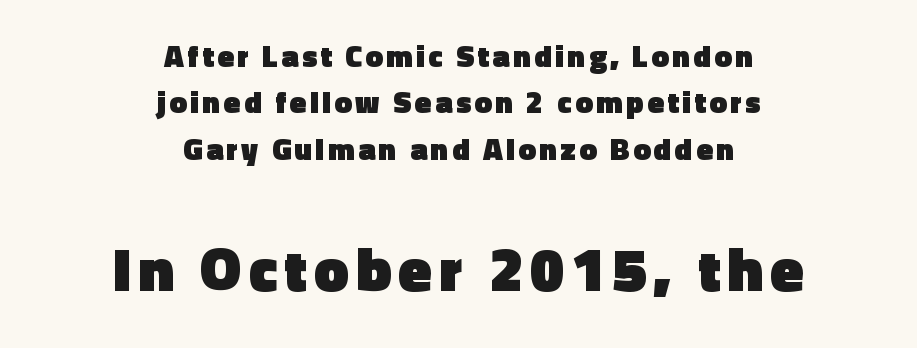
Q: Is the text bold? A: Yes.
Q: Is the text italic (slanted)? A: No, it is upright.
Q: Is the typeface a serif or a sans-serif typeface? A: Sans-serif.
Q: Is the text underlined? A: No.
Q: How is the paragraph aligned? A: Centered.
Q: Is the spacing between lines tight, normal or loose? A: Normal.
Q: Which block of text is set in a larger size, the first (top) or the second (bottom)? A: The second (bottom) one.
Q: Width (condensed, normal, or wide)? A: Normal.
Q: x-height? A: Medium.
Q: Monospaced? A: No.
